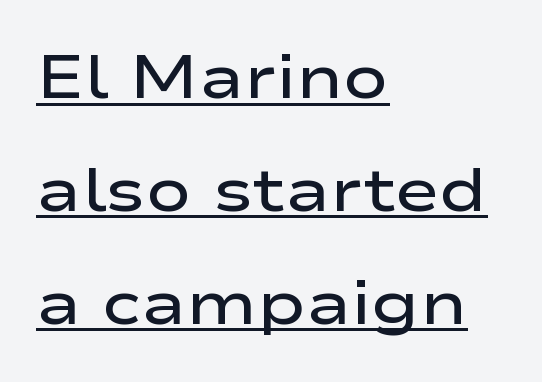
{"serif": "no", "italic": "no", "bold": "semi", "weight": "semibold", "width": "wide", "stroke_contrast": "low", "x_height": "medium", "monospaced": "no", "underline": "yes", "align": "left", "line_spacing_ratio": 1.85, "letter_spacing": "normal", "letter_spacing_em": 0.0, "glyph_px": 61}
